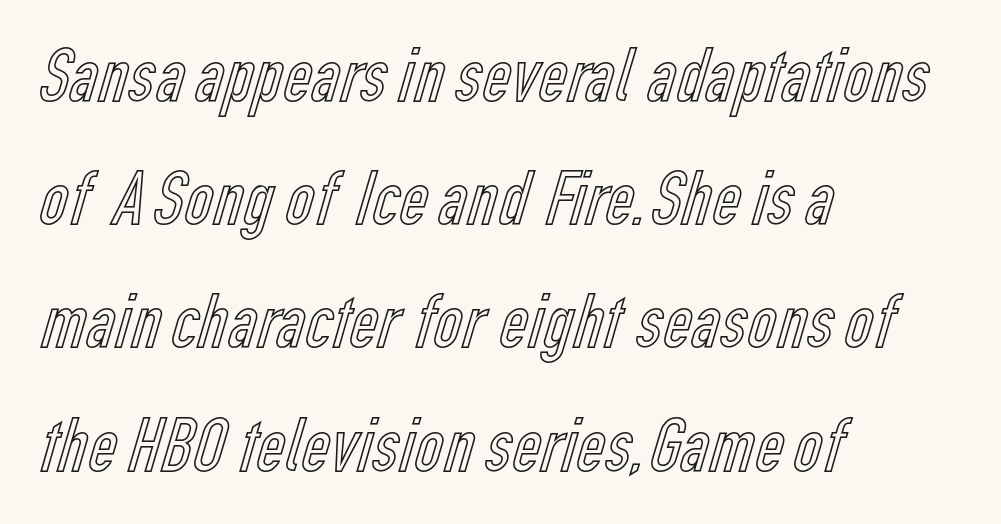
Q: Is the text italic (slanted)? A: Yes.
Q: Is the text underlined? A: No.
Q: How is the paragraph aligned? A: Left-aligned.
Q: Is the spacing between letters normal or unusually wide? A: Normal.
Q: Is the spacing between lines tight, normal or loose? A: Normal.
Q: Width (condensed, normal, or wide)? A: Condensed.
Q: x-height? A: Medium.
Q: Monospaced? A: No.
